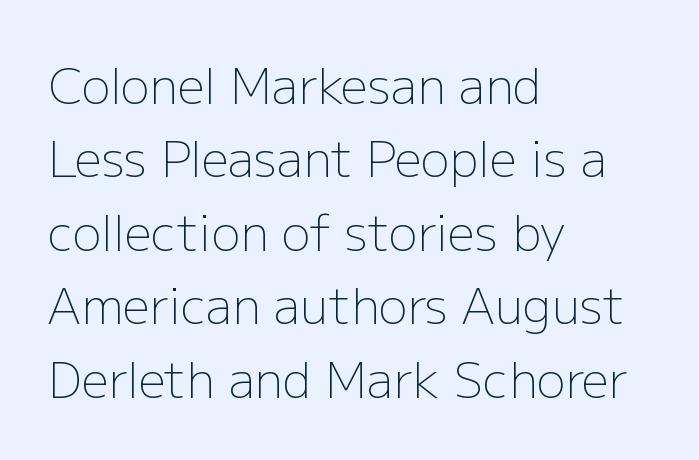
Q: Is the text bold? A: No.
Q: Is the text italic (slanted)? A: No, it is upright.
Q: Is the typeface a serif or a sans-serif typeface? A: Sans-serif.
Q: Is the text underlined? A: No.
Q: How is the paragraph aligned? A: Left-aligned.
Q: Is the spacing between letters normal or unusually wide? A: Normal.
Q: Is the spacing between lines tight, normal or loose? A: Normal.
Q: Width (condensed, normal, or wide)? A: Normal.
Q: Stroke contrast? A: Low.
Q: x-height? A: Medium.
Q: Monospaced? A: No.
